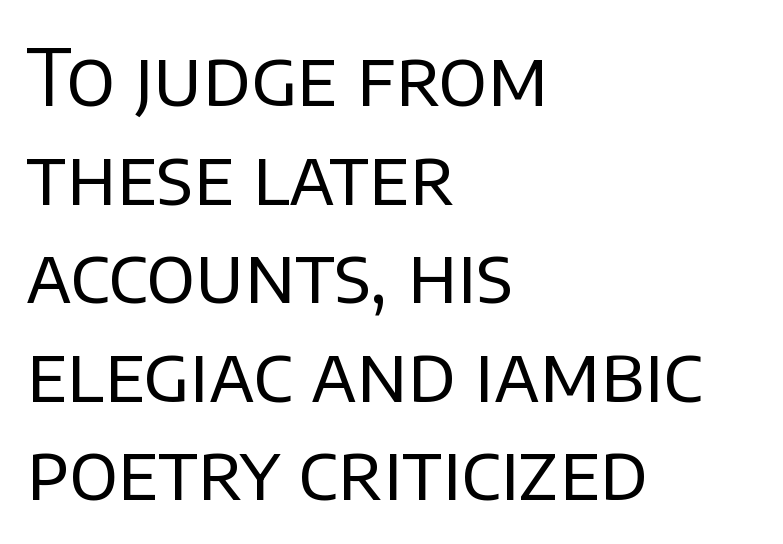
The image shows 77 px regular-weight sans-serif type, upright; set left-aligned, normal line spacing (1.28x), normal letter spacing, not underlined; low stroke contrast and a large x-height.
